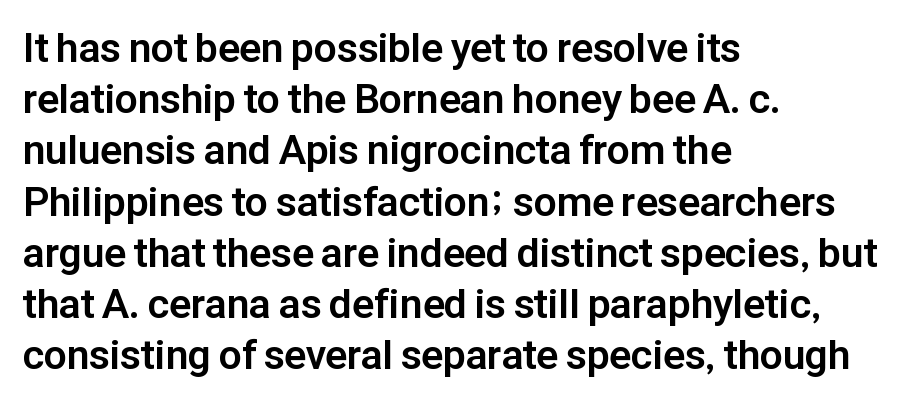
{"serif": "no", "italic": "no", "bold": "yes", "weight": "bold", "width": "normal", "stroke_contrast": "low", "x_height": "medium", "monospaced": "no", "underline": "no", "align": "left", "line_spacing": "normal", "line_spacing_ratio": 1.25, "letter_spacing": "normal", "letter_spacing_em": 0.0, "glyph_px": 41}
